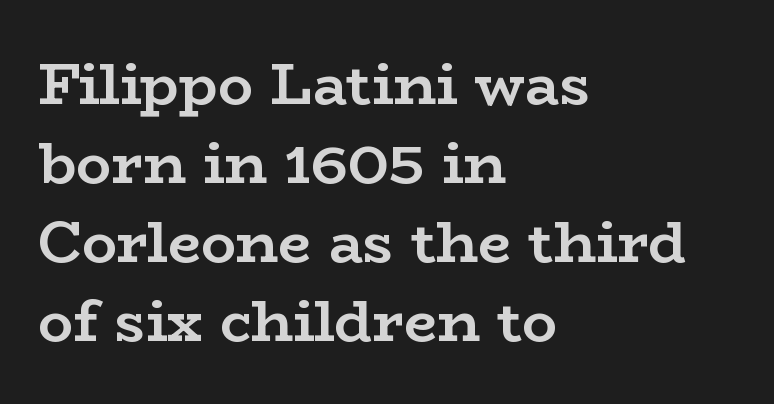
Q: Is the text bold? A: Yes.
Q: Is the text italic (slanted)? A: No, it is upright.
Q: Is the typeface a serif or a sans-serif typeface? A: Serif.
Q: Is the text underlined? A: No.
Q: How is the paragraph aligned? A: Left-aligned.
Q: Is the spacing between letters normal or unusually wide? A: Normal.
Q: Is the spacing between lines tight, normal or loose? A: Normal.
Q: Width (condensed, normal, or wide)? A: Wide.
Q: Stroke contrast? A: Low.
Q: x-height? A: Medium.
Q: Monospaced? A: No.
